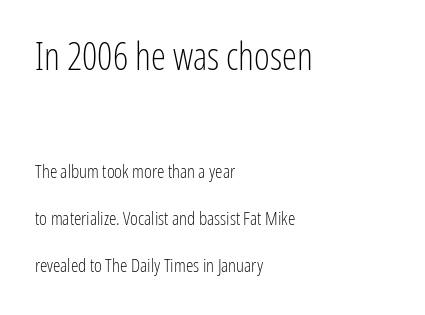
The image shows 38 px light, condensed sans-serif type, upright; set left-aligned, loose line spacing (2.48x), normal letter spacing, not underlined; the first (top) block is 2.0x larger; low stroke contrast and a medium x-height.
